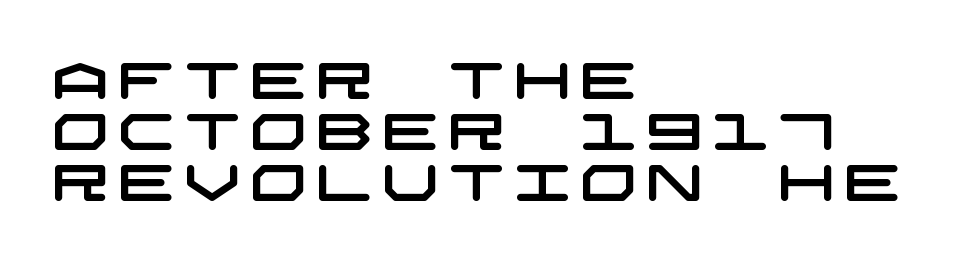
{"serif": "no", "width": "wide", "stroke_contrast": "low", "x_height": "large", "underline": "no", "align": "left", "line_spacing": "tight", "line_spacing_ratio": 1.0, "glyph_px": 51}
